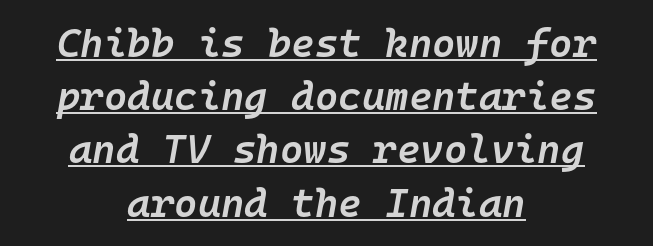
The image shows 40 px semibold type, italic (leaning right), monospaced; set centered, normal line spacing (1.33x), normal letter spacing, underlined; low stroke contrast and a medium x-height.
